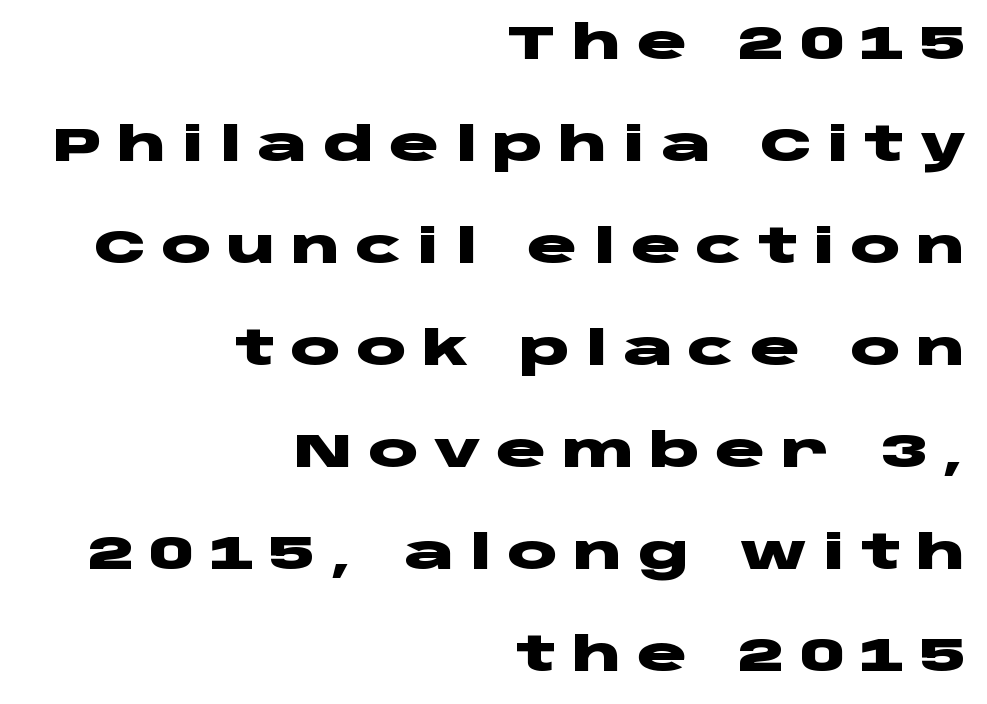
Each line ends at the same right margin while the left side varies. The passage shown is not underscored anywhere. Is this a fixed-width face? No — the glyphs have proportional, varying widths. This rendering employs a face without finishing strokes, i.e., a sans-serif.
